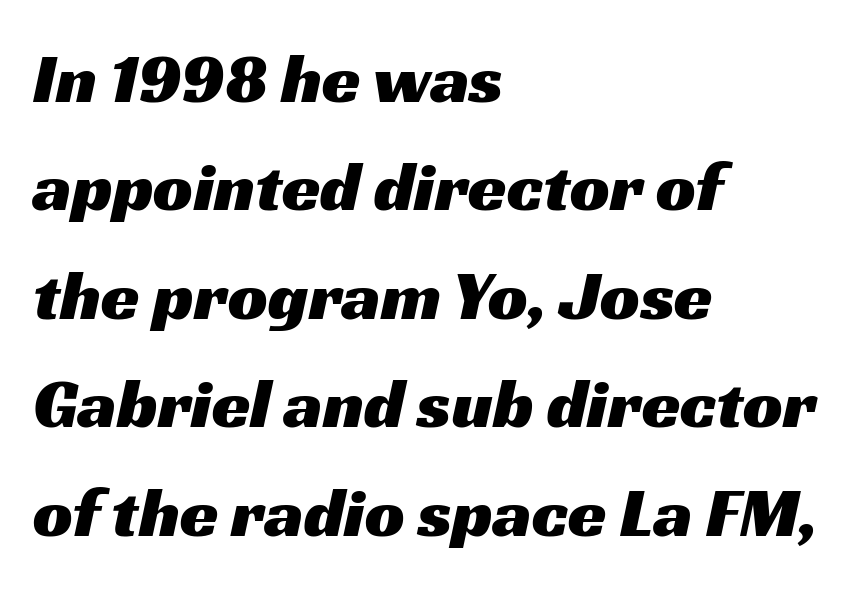
Quick note: underline off. Spacing verdict: proportional, widths tailored to each character. The letters carry no serifs — their stems end cleanly without finishing strokes. Notice how the passage keeps a crisp vertical edge on the left only. The horizontal fit of the characters is conventional and even. Horizontal bands of white between lines are of average thickness.
